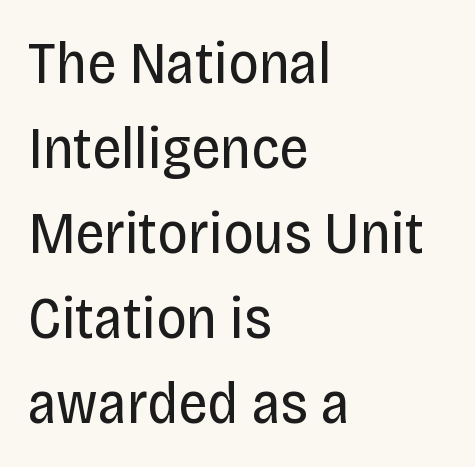
{"serif": "no", "italic": "no", "bold": "no", "weight": "regular", "width": "condensed", "stroke_contrast": "low", "x_height": "large", "monospaced": "no", "underline": "no", "align": "left", "line_spacing": "normal", "line_spacing_ratio": 1.44, "letter_spacing": "normal", "letter_spacing_em": 0.0, "glyph_px": 59}
